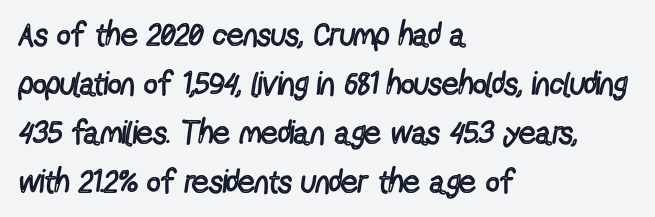
The image shows 33 px regular-weight, condensed sans-serif type; set left-aligned, normal line spacing (1.48x), normal letter spacing, not underlined; a medium x-height.
